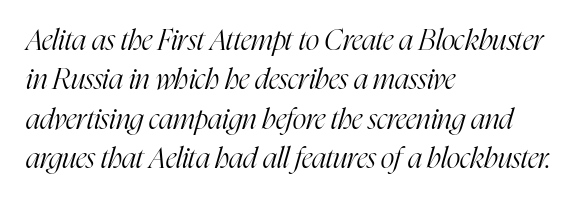
{"serif": "yes", "italic": "yes", "lean": "right", "slant_degrees": 16, "bold": "no", "weight": "light", "width": "condensed", "stroke_contrast": "high", "x_height": "medium", "monospaced": "no", "underline": "no", "align": "left", "line_spacing": "normal", "line_spacing_ratio": 1.36, "letter_spacing": "normal", "letter_spacing_em": 0.0, "glyph_px": 29}
